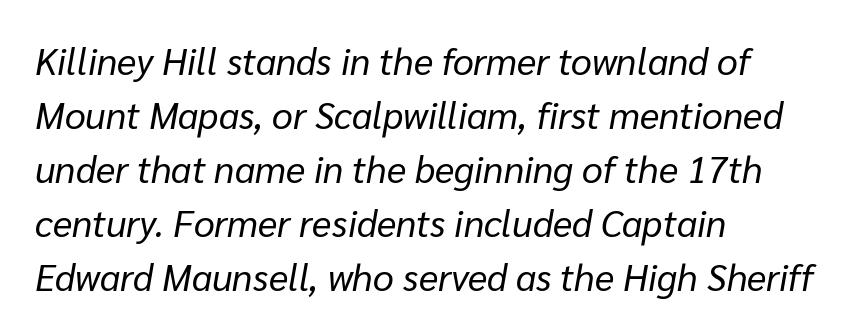
The image shows 37 px regular-weight type, italic (leaning right); set left-aligned, normal line spacing (1.46x), normal letter spacing, not underlined; low stroke contrast and a medium x-height.
